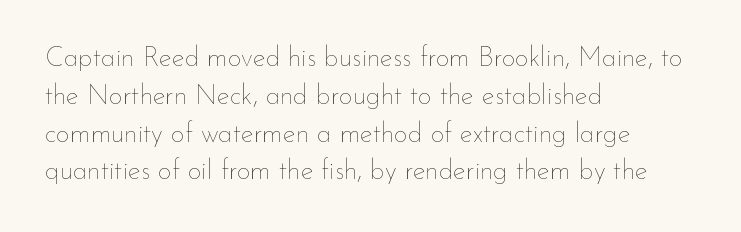
Q: Is the text bold? A: No.
Q: Is the text italic (slanted)? A: No, it is upright.
Q: Is the text underlined? A: No.
Q: How is the paragraph aligned? A: Left-aligned.
Q: Is the spacing between letters normal or unusually wide? A: Normal.
Q: Is the spacing between lines tight, normal or loose? A: Normal.
